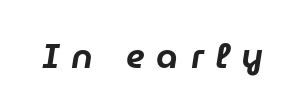
The image shows 35 px text type, italic (leaning right); set unusually wide letter spacing (+0.34 em), not underlined; low stroke contrast and a medium x-height.
